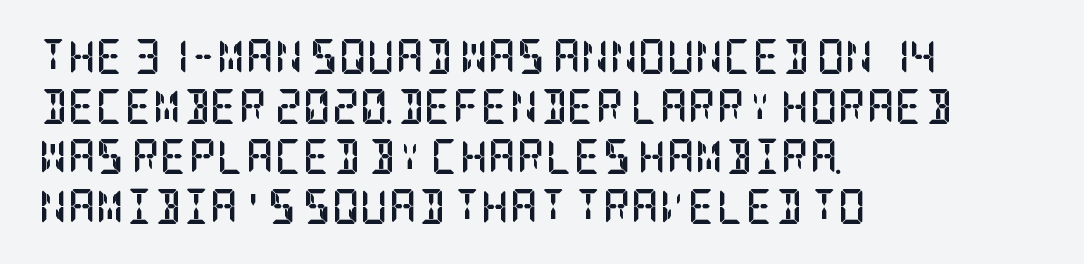
Q: Is the text bold? A: Yes.
Q: Is the text italic (slanted)? A: No, it is upright.
Q: Is the typeface a serif or a sans-serif typeface? A: Serif.
Q: Is the text underlined? A: No.
Q: How is the paragraph aligned? A: Left-aligned.
Q: Is the spacing between letters normal or unusually wide? A: Normal.
Q: Is the spacing between lines tight, normal or loose? A: Normal.
Q: Width (condensed, normal, or wide)? A: Condensed.
Q: Stroke contrast? A: Low.
Q: x-height? A: Large.
